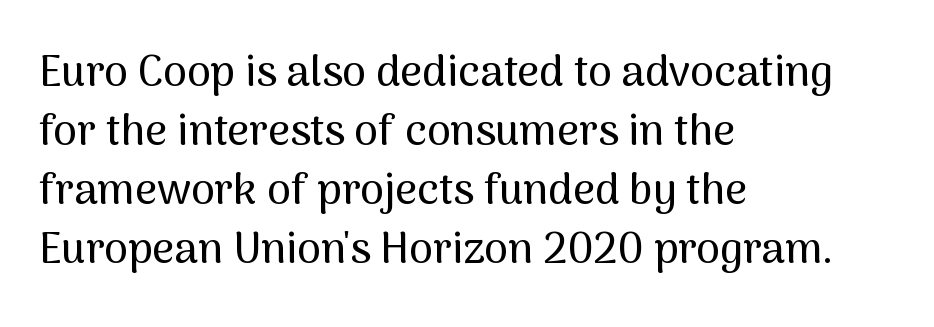
The image shows 43 px sans-serif type, upright; set left-aligned, normal line spacing (1.37x), normal letter spacing, not underlined; medium stroke contrast and a medium x-height.
